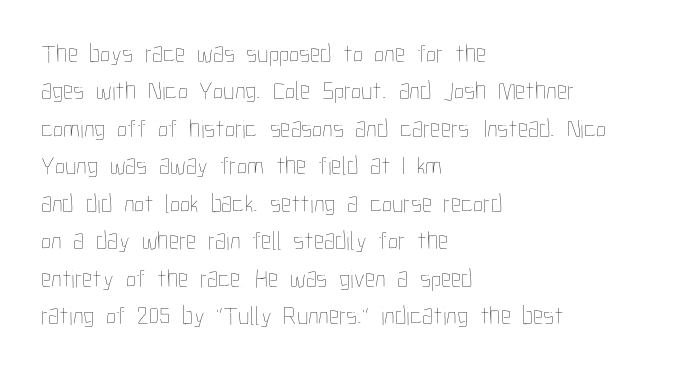
Is the letter spacing exaggerated? No — it looks like the ordinary default. This block has exactly the height ordinary leading produces. This is the regular roman posture of the typeface. Weight: not bold — regular or lighter.
